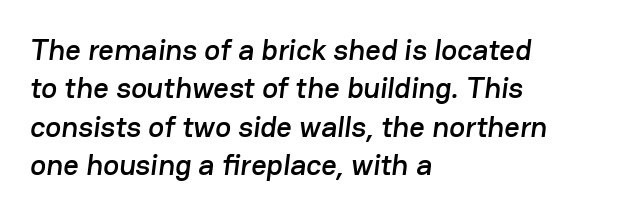
{"serif": "no", "width": "normal", "stroke_contrast": "low", "x_height": "medium", "monospaced": "no", "underline": "no", "align": "left", "line_spacing": "normal", "line_spacing_ratio": 1.28, "letter_spacing": "normal", "letter_spacing_em": 0.0, "glyph_px": 30}
